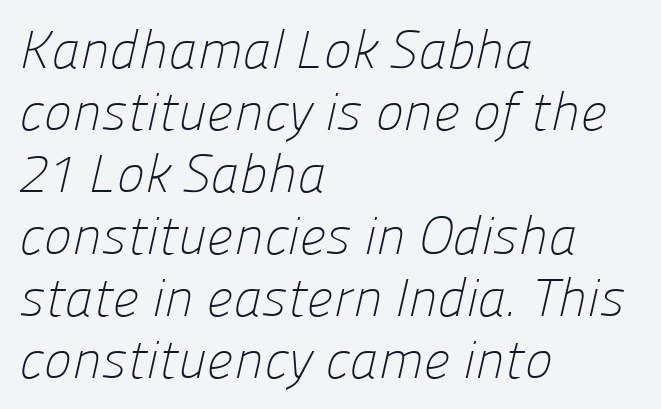
The image shows 53 px light sans-serif type; set left-aligned, line spacing 1.17x, normal letter spacing, not underlined; low stroke contrast and a medium x-height.
